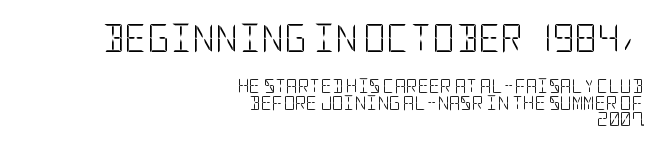
Q: Is the text bold? A: No.
Q: Is the text italic (slanted)? A: No, it is upright.
Q: Is the typeface a serif or a sans-serif typeface? A: Sans-serif.
Q: Is the text underlined? A: No.
Q: How is the paragraph aligned? A: Right-aligned.
Q: Is the spacing between letters normal or unusually wide? A: Normal.
Q: Which block of text is set in a larger size, the first (top) or the second (bottom)? A: The first (top) one.
Q: Width (condensed, normal, or wide)? A: Condensed.
Q: Stroke contrast? A: Low.
Q: x-height? A: Large.
